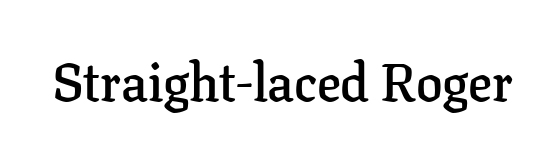
Bold? Not quite — semibold, heavier than regular but stopping short. Students, note that the glyphs here touch the page at normal intervals. This sample has the flowing, uneven cadence of proportional lettering. The lettering stays uniformly vertical, giving the passage a roman look. What kind of face is this? One with serifs. The specimen omits any rule beneath the text block's lines.
